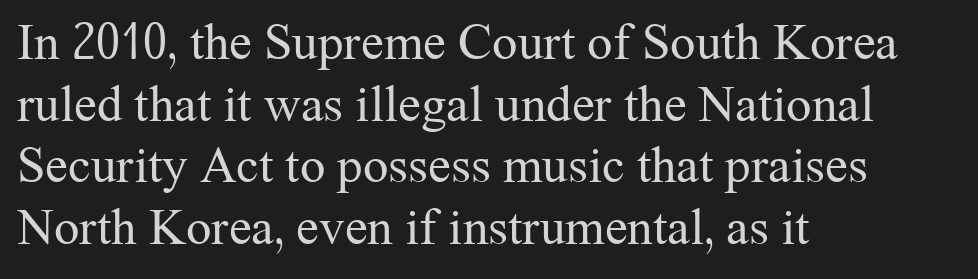
{"serif": "yes", "italic": "no", "bold": "no", "weight": "regular", "width": "normal", "stroke_contrast": "medium", "x_height": "medium", "monospaced": "no", "underline": "no", "align": "left", "line_spacing_ratio": 1.21, "letter_spacing": "normal", "letter_spacing_em": 0.0, "glyph_px": 51}
